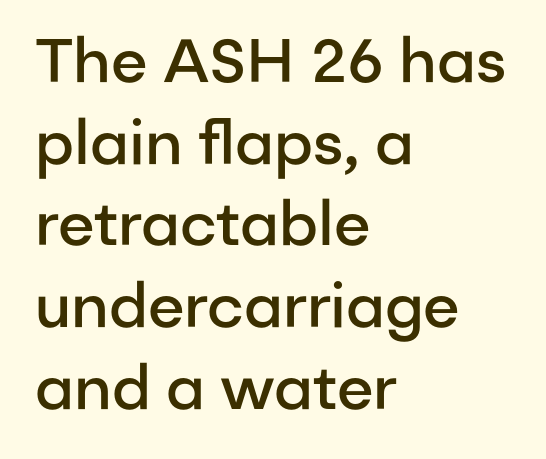
The image shows 61 px semibold sans-serif type, upright; set left-aligned, normal line spacing (1.34x), normal letter spacing, not underlined; low stroke contrast and a medium x-height.
